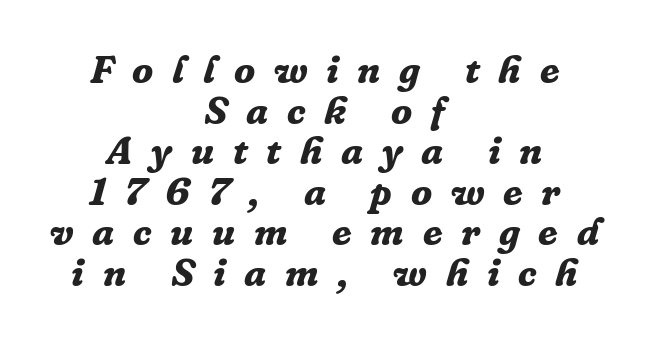
The image shows 39 px bold serif type, italic (leaning right); set centered, tight line spacing (1.04x), unusually wide letter spacing (+0.48 em), not underlined; low stroke contrast and a medium x-height.
